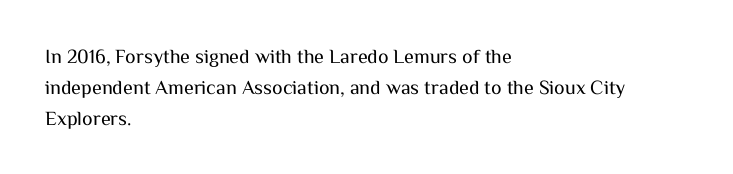
Between one letter and the next there's only the usual sliver of space. Letters rest on an invisible, unmarked baseline. Does the copy run flush right? No — it runs flush left. Nothing heavy about these letters — not bold at all.
